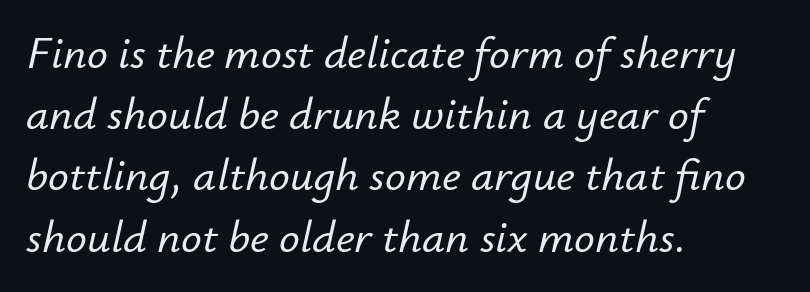
The image shows 46 px text type, italic (leaning right); set left-aligned, normal line spacing (1.33x), normal letter spacing, not underlined; low stroke contrast and a small x-height.
